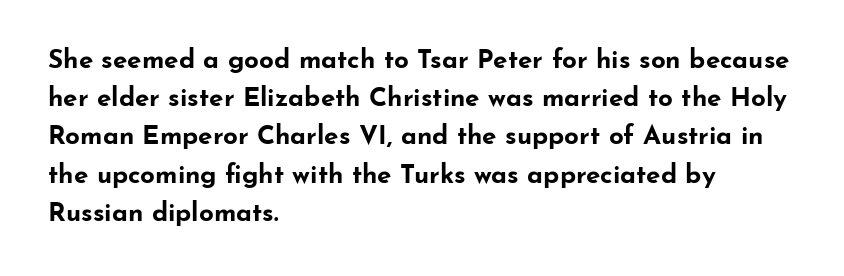
One glance says typical: line gaps are just what's usual. Students, note that the glyphs here touch the page at normal intervals. When letters stand straight like this, we call the style roman or upright. The string is rendered with underlining switched off. Casual observation: everything's shoved over to the left.
